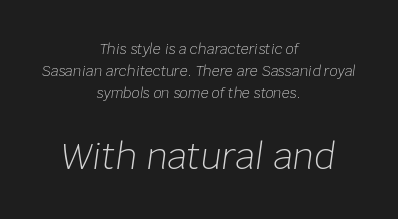
The image shows 35 px light type, italic (leaning right); set centered, normal line spacing (1.56x), normal letter spacing, not underlined; the second (bottom) block is 2.5x larger; low stroke contrast and a large x-height.
